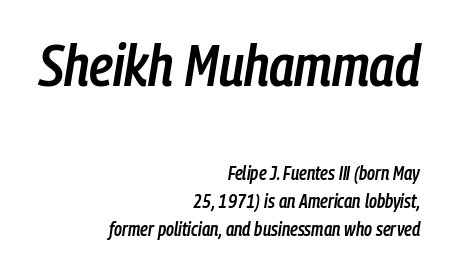
The image shows 58 px semibold, condensed type, italic (leaning right); set right-aligned, normal line spacing (1.48x), normal letter spacing, not underlined; the first (top) block is 3.05x larger; low stroke contrast and a medium x-height.
